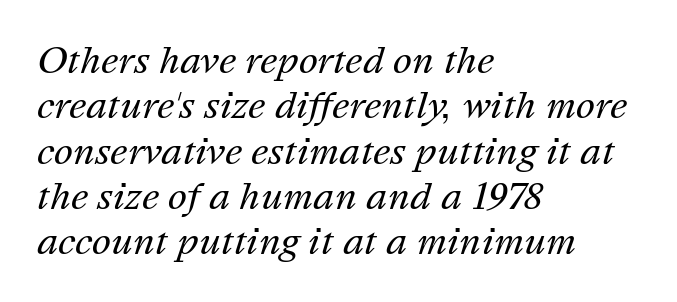
Q: Is the text bold? A: No.
Q: Is the text italic (slanted)? A: Yes, it leans right by about 16 degrees.
Q: Is the text underlined? A: No.
Q: How is the paragraph aligned? A: Left-aligned.
Q: Is the spacing between letters normal or unusually wide? A: Normal.
Q: Is the spacing between lines tight, normal or loose? A: Normal.
Q: Width (condensed, normal, or wide)? A: Normal.
Q: Stroke contrast? A: Medium.
Q: x-height? A: Medium.
Q: Monospaced? A: No.
